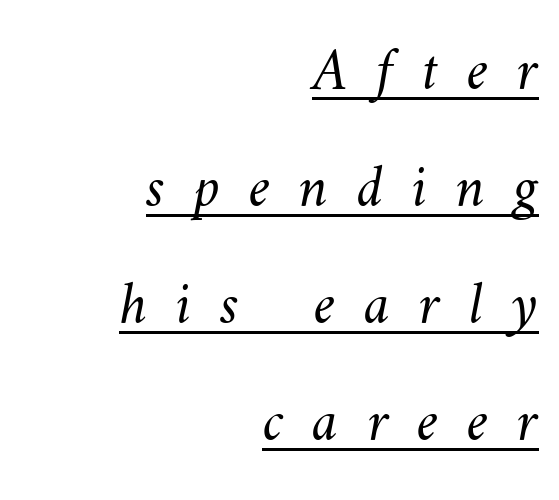
Widely set lines give the paragraph a tall, airy silhouette. Alignment: flush right. Varying glyph widths throughout — classic text-font behaviour. No chunkiness to these letters — they're not bold.
